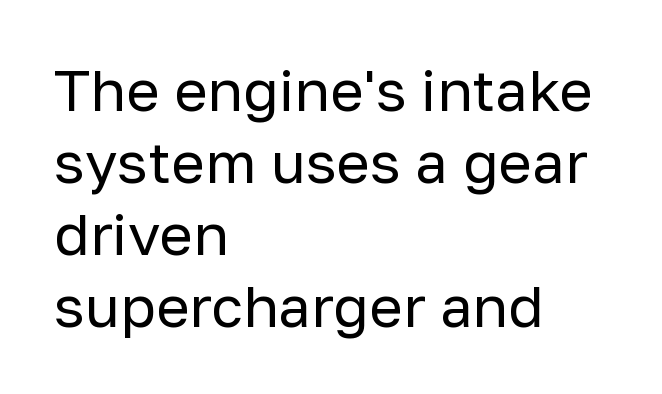
{"serif": "no", "italic": "no", "bold": "no", "weight": "regular", "width": "normal", "stroke_contrast": "low", "x_height": "medium", "monospaced": "no", "underline": "no", "align": "left", "line_spacing_ratio": 1.24, "letter_spacing": "normal", "letter_spacing_em": 0.0, "glyph_px": 58}
